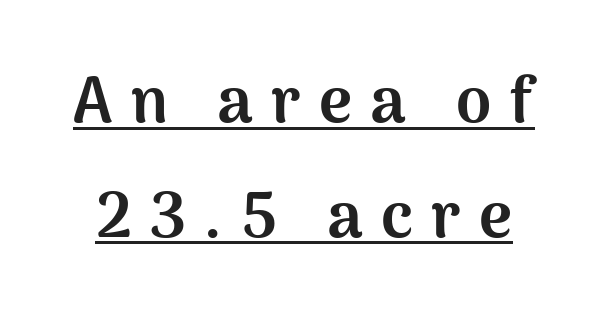
{"serif": "no", "italic": "no", "bold": "yes", "weight": "bold", "width": "normal", "stroke_contrast": "medium", "x_height": "medium", "monospaced": "no", "underline": "yes", "line_spacing_ratio": 1.82, "letter_spacing": "wide", "letter_spacing_em": 0.29, "glyph_px": 63}
